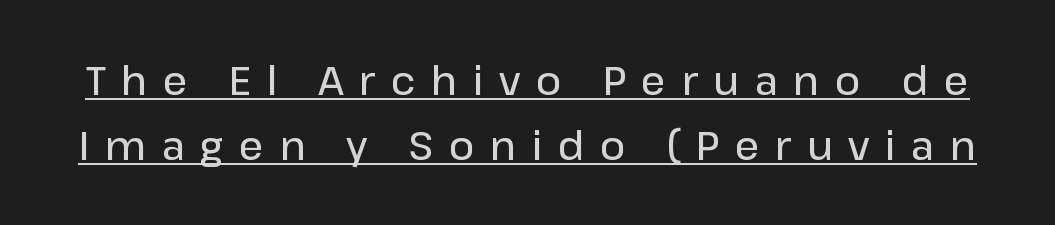
The image shows 39 px semibold sans-serif type, upright; set normal line spacing (1.66x), unusually wide letter spacing (+0.4 em), underlined; low stroke contrast and a medium x-height.
